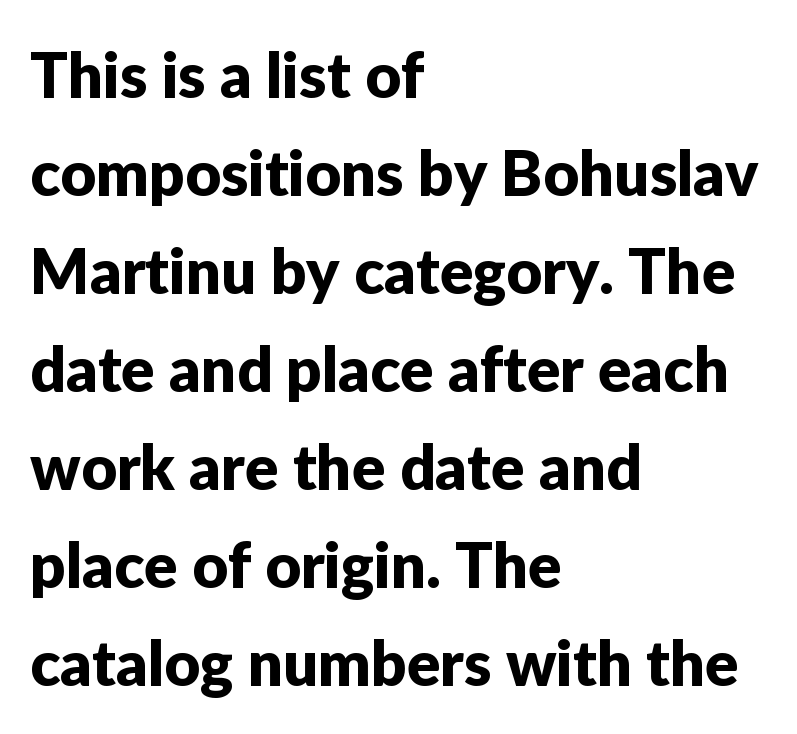
{"serif": "no", "italic": "no", "width": "normal", "stroke_contrast": "low", "x_height": "medium", "monospaced": "no", "underline": "no", "align": "left", "line_spacing": "normal", "line_spacing_ratio": 1.58, "letter_spacing": "normal", "letter_spacing_em": 0.0, "glyph_px": 62}
